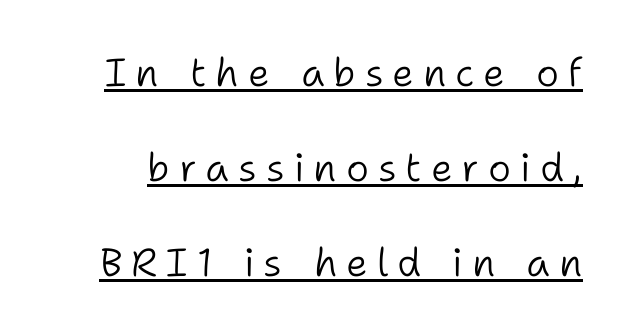
Q: Is the text bold? A: No.
Q: Is the text italic (slanted)? A: No, it is upright.
Q: Is the typeface a serif or a sans-serif typeface? A: Sans-serif.
Q: Is the text underlined? A: Yes.
Q: Is the spacing between letters normal or unusually wide? A: Unusually wide.
Q: Is the spacing between lines tight, normal or loose? A: Loose.
Q: Width (condensed, normal, or wide)? A: Normal.
Q: Stroke contrast? A: Low.
Q: x-height? A: Medium.
Q: Monospaced? A: No.
